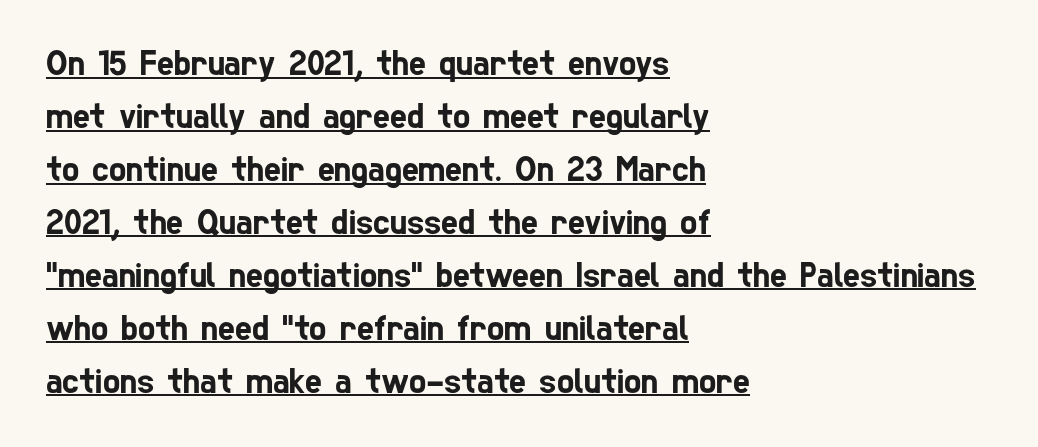
The image shows 36 px condensed sans-serif type; set left-aligned, normal line spacing (1.47x), normal letter spacing, underlined; low stroke contrast and a medium x-height.
